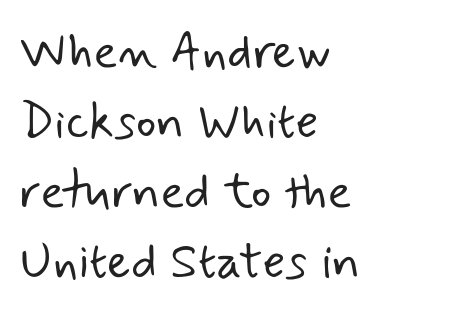
These lines stack with their left ends in a neat column. Weight: in the light-to-regular range. Short note: letters normally spaced. These lines are rendered in a variable-pitch font. Honestly, the row spacing looks completely unremarkable.
